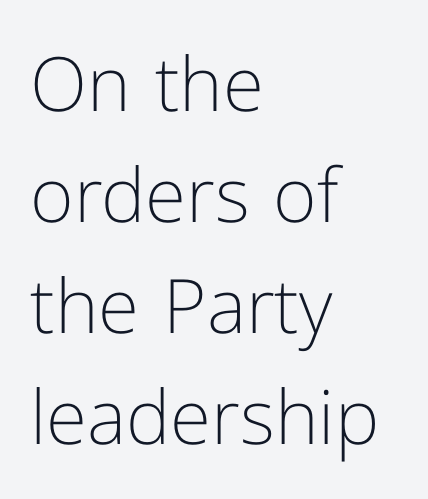
{"serif": "no", "italic": "no", "bold": "no", "weight": "light", "width": "normal", "stroke_contrast": "low", "x_height": "medium", "monospaced": "no", "underline": "no", "align": "left", "line_spacing": "normal", "line_spacing_ratio": 1.48, "letter_spacing": "normal", "letter_spacing_em": 0.0, "glyph_px": 75}
